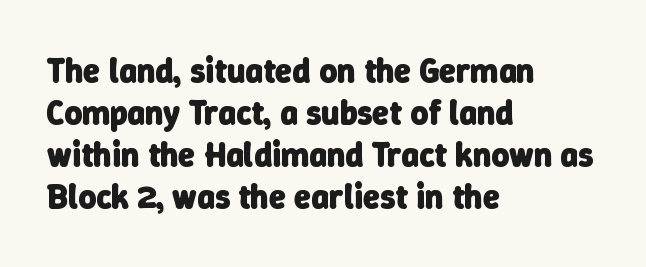
Summary of weight: heavy, a full bold. Compared with typical body copy, the letter spacing here is the same. Only glyphs here, with clear space below each row. Casual observation: everything's shoved over to the left. A sans-serif font was chosen for this passage.
